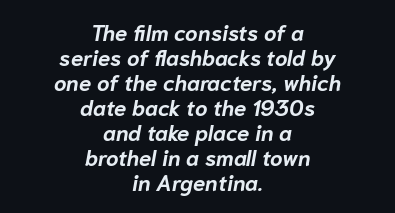
{"italic": "yes", "lean": "right", "slant_degrees": 10, "bold": "yes", "underline": "no", "align": "center", "line_spacing": "tight", "line_spacing_ratio": 1.14, "letter_spacing": "normal", "letter_spacing_em": 0.0, "glyph_px": 22}
